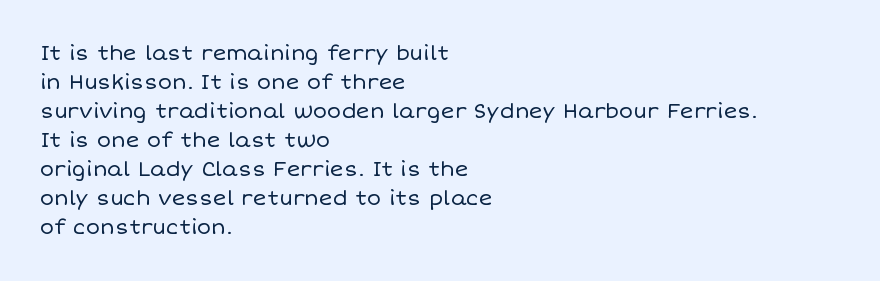
The image shows 21 px text type, upright; set left-aligned, normal line spacing (1.38x), normal letter spacing, not underlined.
